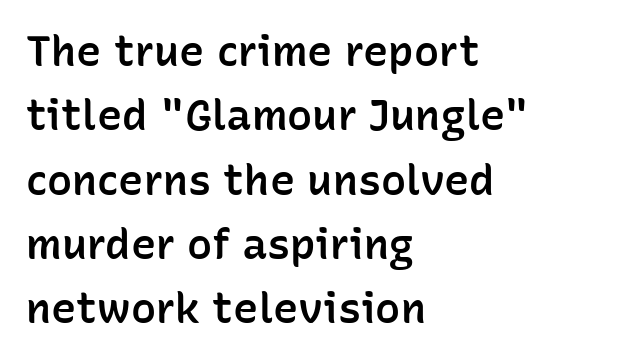
The image shows 42 px semibold sans-serif type, upright; set left-aligned, normal line spacing (1.53x), normal letter spacing, not underlined; low stroke contrast and a medium x-height.
